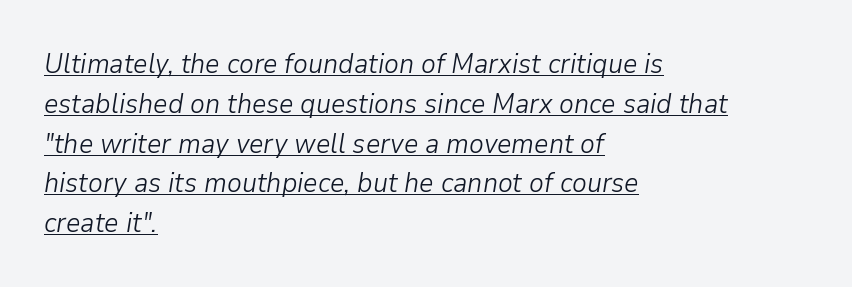
The image shows 28 px light type, italic (leaning right); set left-aligned, normal line spacing (1.42x), normal letter spacing, underlined; low stroke contrast and a medium x-height.
